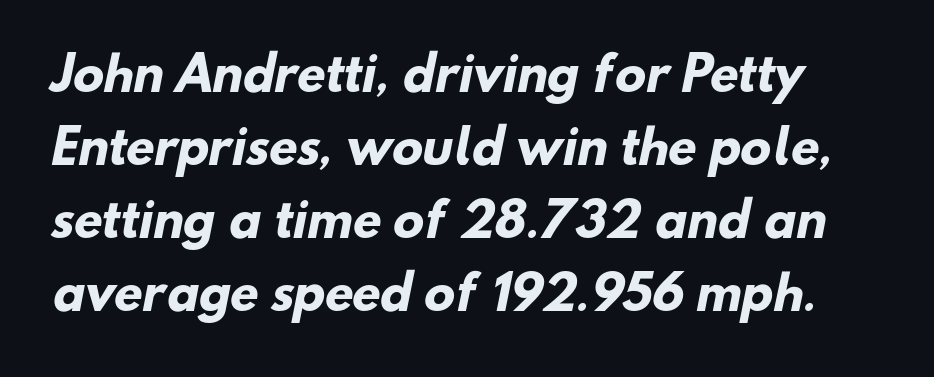
{"serif": "no", "bold": "yes", "weight": "heavy", "width": "normal", "stroke_contrast": "low", "x_height": "small", "monospaced": "no", "underline": "no", "align": "left", "line_spacing": "normal", "line_spacing_ratio": 1.59, "letter_spacing": "normal", "letter_spacing_em": 0.0, "glyph_px": 46}
